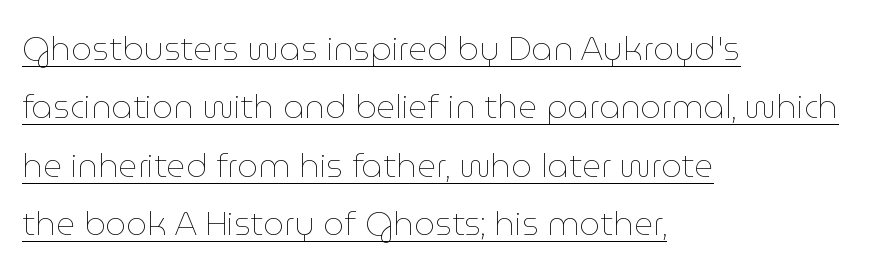
{"italic": "no", "bold": "no", "weight": "thin", "width": "normal", "stroke_contrast": "low", "x_height": "medium", "monospaced": "no", "underline": "yes", "align": "left", "line_spacing_ratio": 1.77, "letter_spacing": "normal", "letter_spacing_em": 0.0, "glyph_px": 33}
